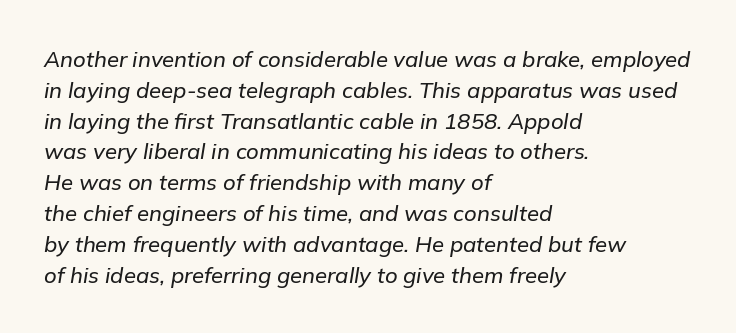
Casual observation: everything's shoved over to the left. Rows of type keep a routine distance in the vertical direction. Unmarked baselines from the first word to the last. Does the lettering tilt? It does — this is italic.
